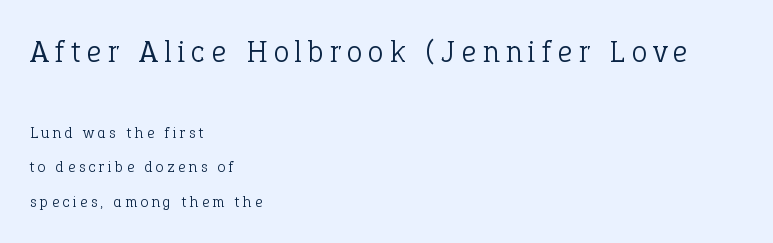
{"serif": "yes", "italic": "no", "bold": "no", "weight": "light", "width": "normal", "stroke_contrast": "low", "x_height": "medium", "monospaced": "no", "underline": "no", "align": "left", "line_spacing": "loose", "line_spacing_ratio": 2.14, "letter_spacing": "wide", "letter_spacing_em": 0.21, "larger_block": "first", "size_ratio": 1.94, "glyph_px": 31}
